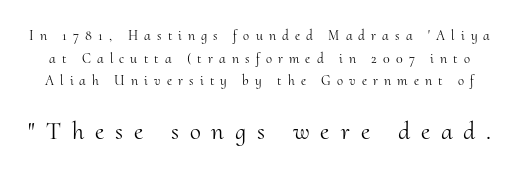
The image shows 25 px text type, upright; set normal line spacing (1.61x), unusually wide letter spacing (+0.44 em), not underlined; the second (bottom) block is 1.79x larger.
